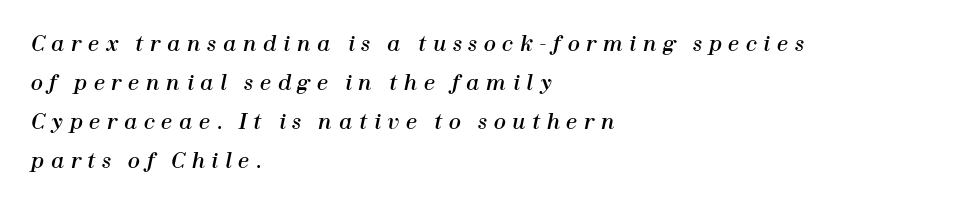
Q: Is the text italic (slanted)? A: Yes, it leans right by about 12 degrees.
Q: Is the text underlined? A: No.
Q: How is the paragraph aligned? A: Left-aligned.
Q: Is the spacing between letters normal or unusually wide? A: Unusually wide.
Q: Is the spacing between lines tight, normal or loose? A: Loose.
